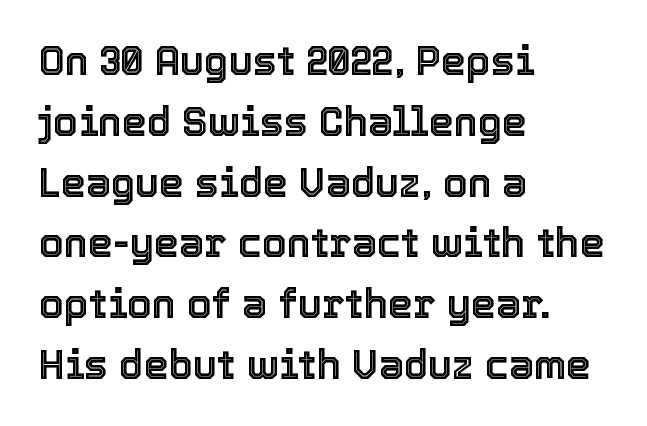
The image shows 40 px text type, upright; set left-aligned, normal line spacing (1.52x), normal letter spacing, not underlined; a medium x-height.
